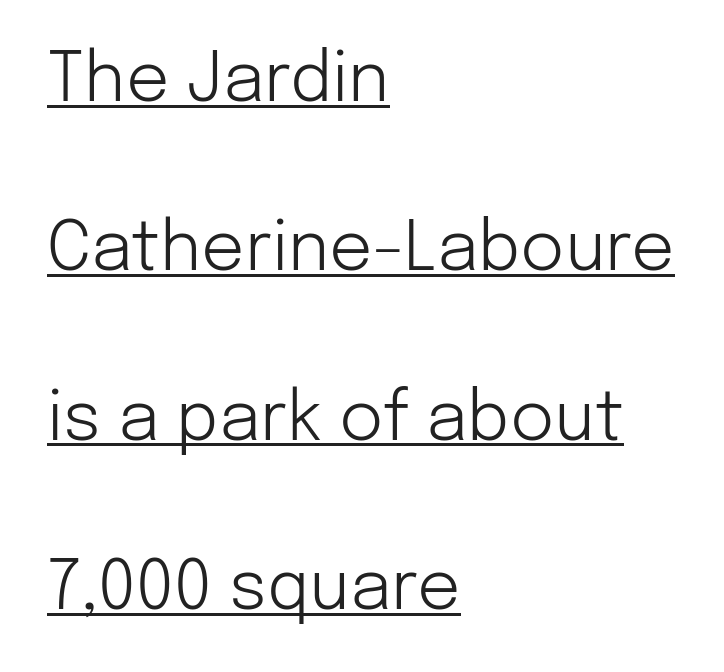
Q: Is the text bold? A: No.
Q: Is the text italic (slanted)? A: No, it is upright.
Q: Is the typeface a serif or a sans-serif typeface? A: Sans-serif.
Q: Is the text underlined? A: Yes.
Q: How is the paragraph aligned? A: Left-aligned.
Q: Is the spacing between letters normal or unusually wide? A: Normal.
Q: Is the spacing between lines tight, normal or loose? A: Loose.
Q: Width (condensed, normal, or wide)? A: Normal.
Q: Stroke contrast? A: Low.
Q: x-height? A: Medium.
Q: Monospaced? A: No.
